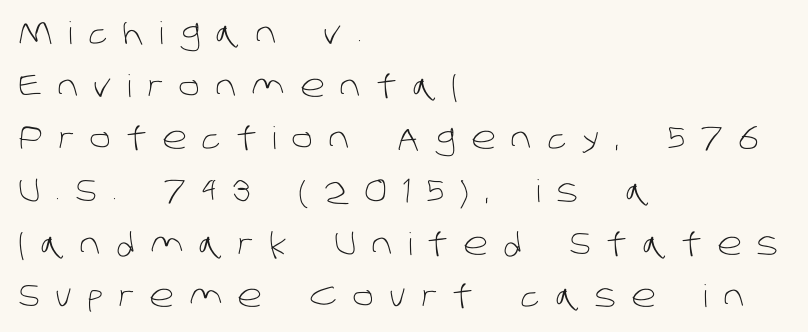
{"serif": "no", "bold": "no", "weight": "light", "width": "normal", "stroke_contrast": "low", "x_height": "large", "monospaced": "no", "underline": "no", "align": "left", "line_spacing": "normal", "line_spacing_ratio": 1.7, "letter_spacing": "wide", "letter_spacing_em": 0.5, "glyph_px": 31}
